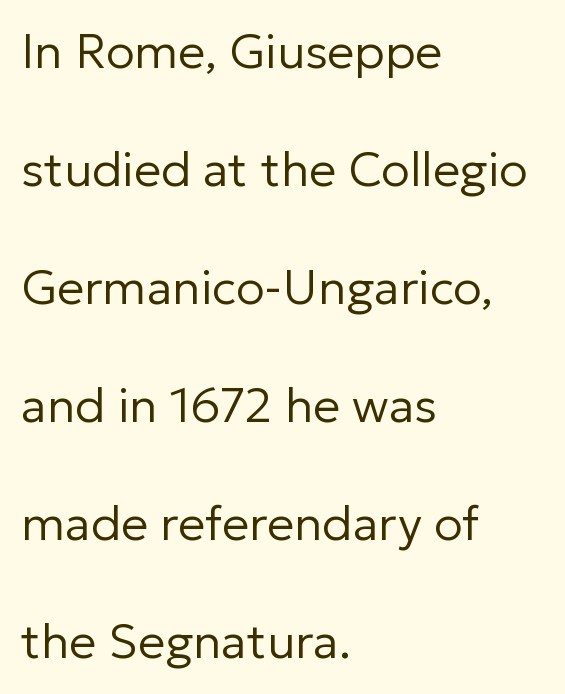
{"serif": "no", "italic": "no", "bold": "no", "weight": "regular", "width": "normal", "stroke_contrast": "low", "x_height": "medium", "monospaced": "no", "underline": "no", "align": "left", "line_spacing": "loose", "line_spacing_ratio": 2.46, "letter_spacing": "normal", "letter_spacing_em": 0.0, "glyph_px": 48}
